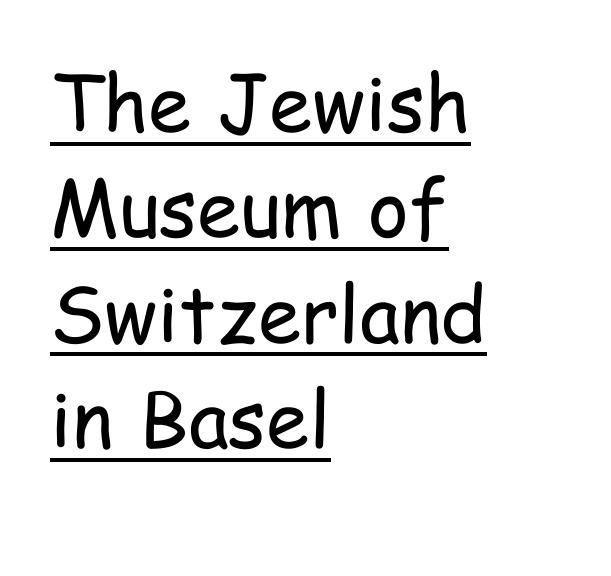
{"serif": "no", "italic": "no", "bold": "no", "weight": "regular", "width": "condensed", "stroke_contrast": "low", "x_height": "medium", "monospaced": "no", "underline": "yes", "align": "left", "line_spacing": "normal", "line_spacing_ratio": 1.35, "letter_spacing": "normal", "letter_spacing_em": 0.0, "glyph_px": 78}
